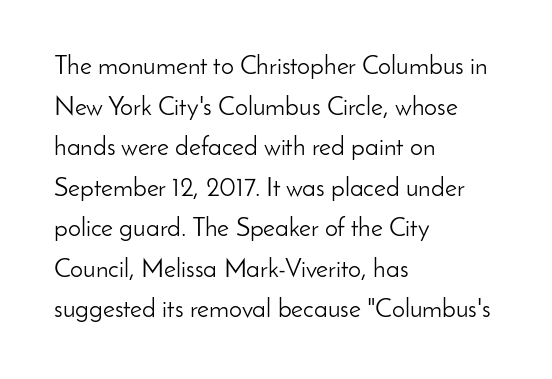
{"italic": "no", "bold": "no", "underline": "no", "align": "left", "line_spacing": "normal", "line_spacing_ratio": 1.56, "letter_spacing": "normal", "letter_spacing_em": 0.0, "glyph_px": 26}
